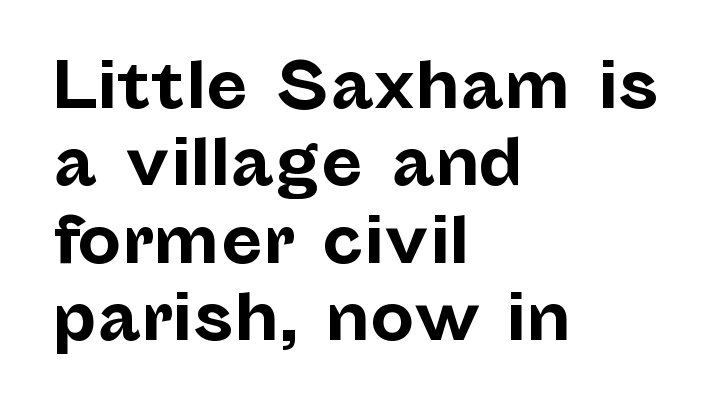
The image shows 62 px bold sans-serif type, upright; set left-aligned, normal line spacing (1.25x), normal letter spacing, not underlined; low stroke contrast and a medium x-height.
